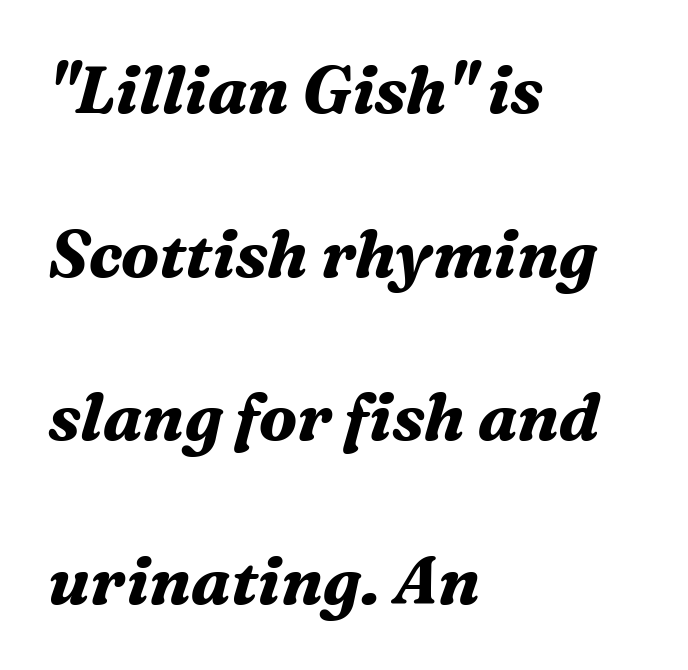
A student would call this left alignment; a typographer would say flush left, rag right. Classification — serif. Airy leading. You could not count columns in this text — the font is proportionally spaced. This rendering leaves character spacing at its baseline value.
